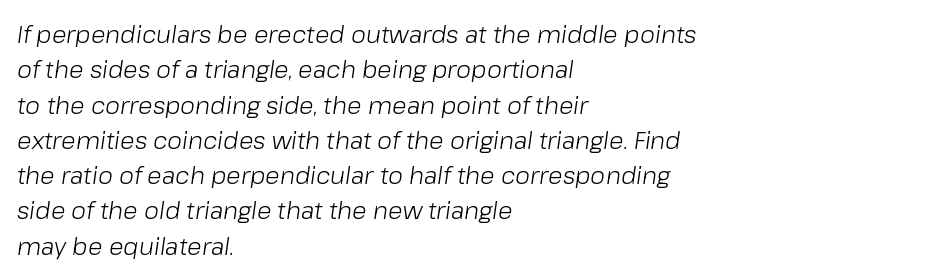
Q: Is the text bold? A: No.
Q: Is the text italic (slanted)? A: Yes, it leans right by about 8 degrees.
Q: Is the text underlined? A: No.
Q: How is the paragraph aligned? A: Left-aligned.
Q: Is the spacing between letters normal or unusually wide? A: Normal.
Q: Is the spacing between lines tight, normal or loose? A: Normal.
